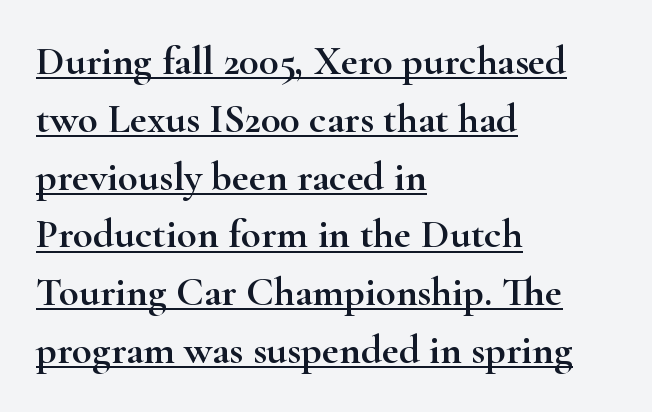
Q: Is the text italic (slanted)? A: No, it is upright.
Q: Is the typeface a serif or a sans-serif typeface? A: Serif.
Q: Is the text underlined? A: Yes.
Q: How is the paragraph aligned? A: Left-aligned.
Q: Is the spacing between letters normal or unusually wide? A: Normal.
Q: Is the spacing between lines tight, normal or loose? A: Normal.
Q: Width (condensed, normal, or wide)? A: Wide.
Q: Stroke contrast? A: High.
Q: x-height? A: Small.
Q: Monospaced? A: No.
